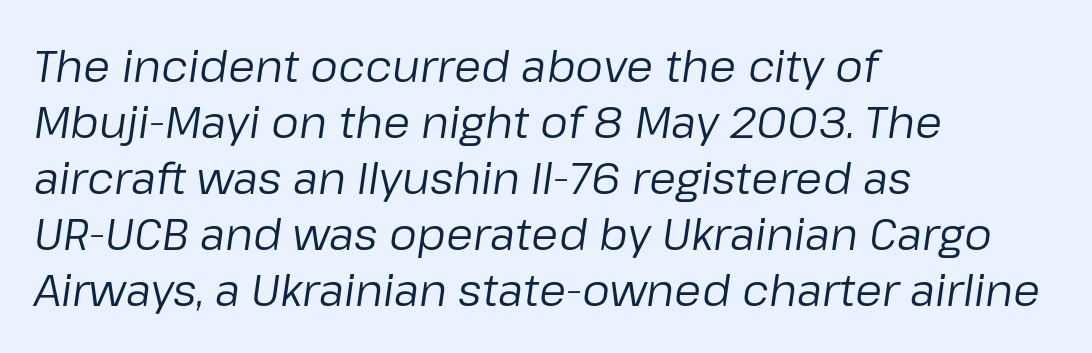
Underline: absent. The rendering keeps characters at their native spacing. Stems here are at most as thick as an everyday book face. Leftover space on each line is placed entirely after the last word. Looks like regular typesetting: each glyph gets only the width it needs. The block of text has a typical density, with ordinary space between rows.
